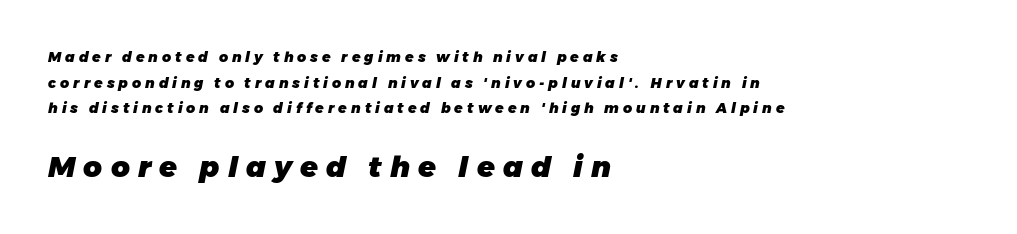
The image shows 29 px heavy type, italic (leaning right); set left-aligned, line spacing 1.83x, unusually wide letter spacing (+0.28 em), not underlined; the second (bottom) block is 2.07x larger; low stroke contrast and a medium x-height.
